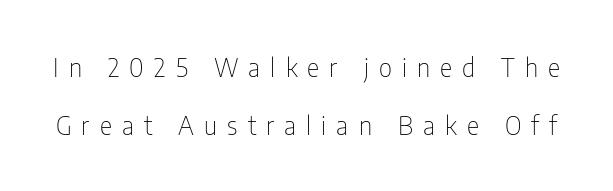
Q: Is the text bold? A: No.
Q: Is the text italic (slanted)? A: No, it is upright.
Q: Is the text underlined? A: No.
Q: Is the spacing between letters normal or unusually wide? A: Unusually wide.
Q: Is the spacing between lines tight, normal or loose? A: Loose.
